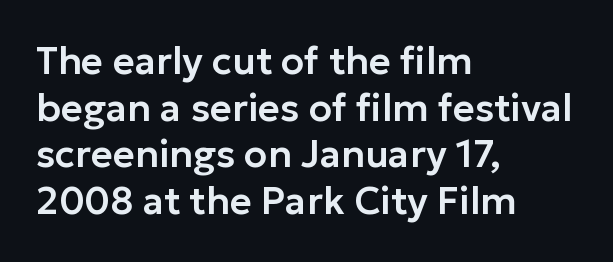
The face used here is proportionally spaced, like ordinary book or web type. These lines are set flush left with a ragged right edge. The typography opts for an upright posture over an oblique one. The line texture is even and compact thanks to regular tracking.
